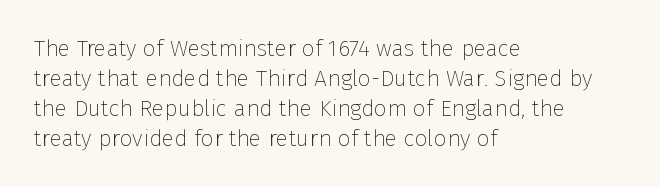
{"italic": "no", "bold": "no", "underline": "no", "align": "left", "line_spacing": "normal", "line_spacing_ratio": 1.3, "letter_spacing": "normal", "letter_spacing_em": 0.0, "glyph_px": 23}
